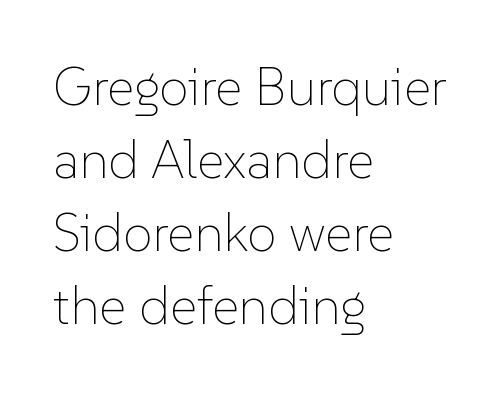
{"italic": "no", "bold": "no", "weight": "thin", "width": "normal", "stroke_contrast": "low", "x_height": "medium", "monospaced": "no", "underline": "no", "align": "left", "line_spacing": "normal", "line_spacing_ratio": 1.38, "letter_spacing": "normal", "letter_spacing_em": 0.0, "glyph_px": 53}
